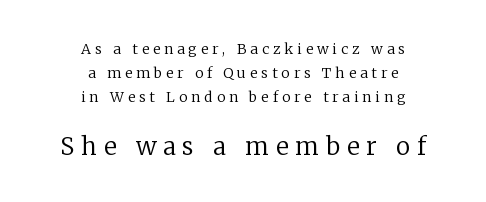
Any mark beneath the type? The region is blank. Students, observe: this is what conventionally led text looks like. Words appear elongated and porous because spacing is wide. Is the lower block the larger one? Yes — the lower block carries the bigger type. A student would call this center alignment; a typographer would say set centered.
